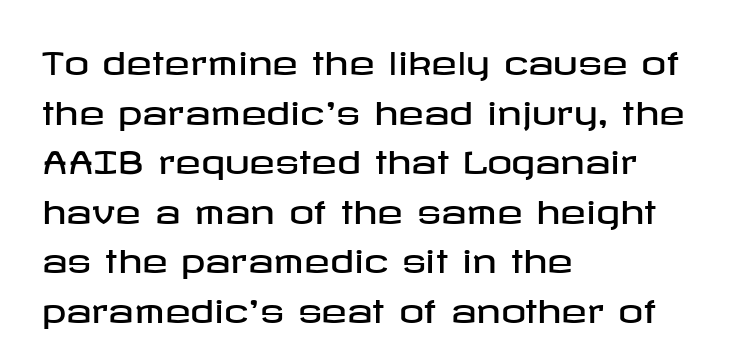
The glyphs are unaccompanied by any horizontal stroke below them. The passage shown is typeset with a sans-serif family. The line texture is even and compact thanks to regular tracking. Every stem runs plumb, perpendicular to the baseline.
